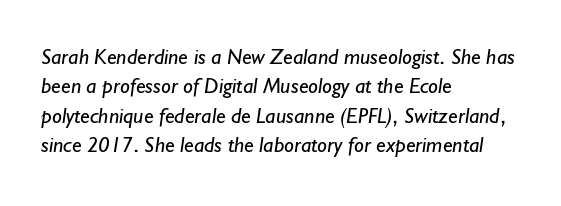
{"bold": "no", "underline": "no", "align": "left", "line_spacing": "normal", "line_spacing_ratio": 1.34, "letter_spacing": "normal", "letter_spacing_em": 0.0, "glyph_px": 22}
